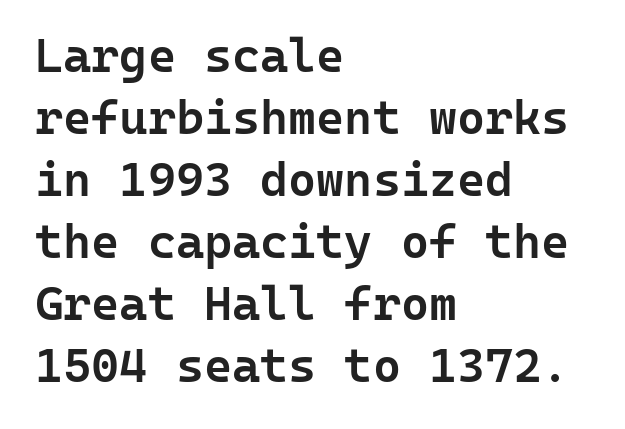
The image shows 48 px semibold sans-serif type, upright, monospaced; set left-aligned, normal line spacing (1.29x), normal letter spacing, not underlined; low stroke contrast and a medium x-height.
